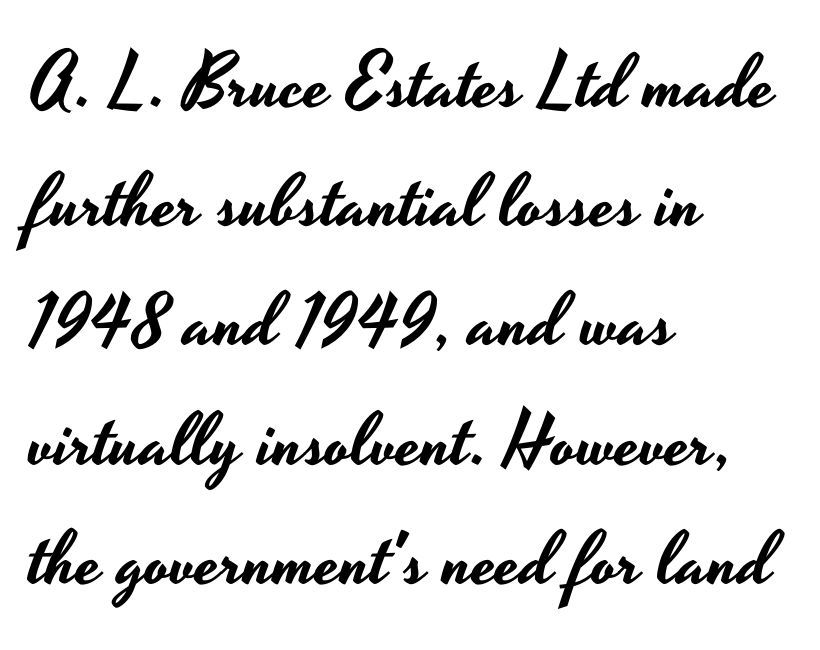
The image shows 75 px wide sans-serif type; set left-aligned, normal line spacing (1.59x), normal letter spacing, not underlined; low stroke contrast and a small x-height.
